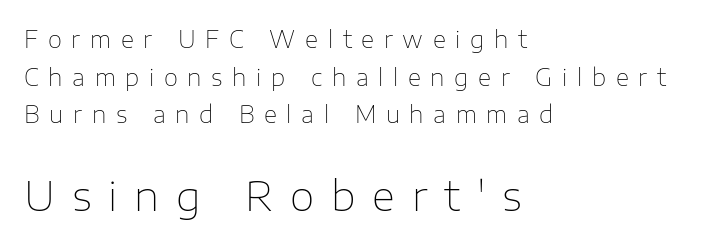
{"serif": "no", "italic": "no", "bold": "no", "weight": "thin", "width": "normal", "stroke_contrast": "low", "x_height": "medium", "monospaced": "no", "underline": "no", "align": "left", "line_spacing": "normal", "line_spacing_ratio": 1.64, "letter_spacing": "wide", "letter_spacing_em": 0.42, "larger_block": "second", "size_ratio": 1.74, "glyph_px": 40}
